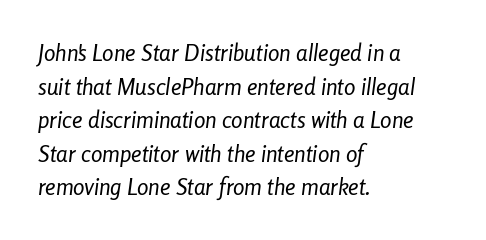
{"italic": "yes", "lean": "right", "slant_degrees": 8, "bold": "no", "underline": "no", "align": "left", "line_spacing": "normal", "line_spacing_ratio": 1.46, "letter_spacing": "normal", "letter_spacing_em": 0.0, "glyph_px": 23}
